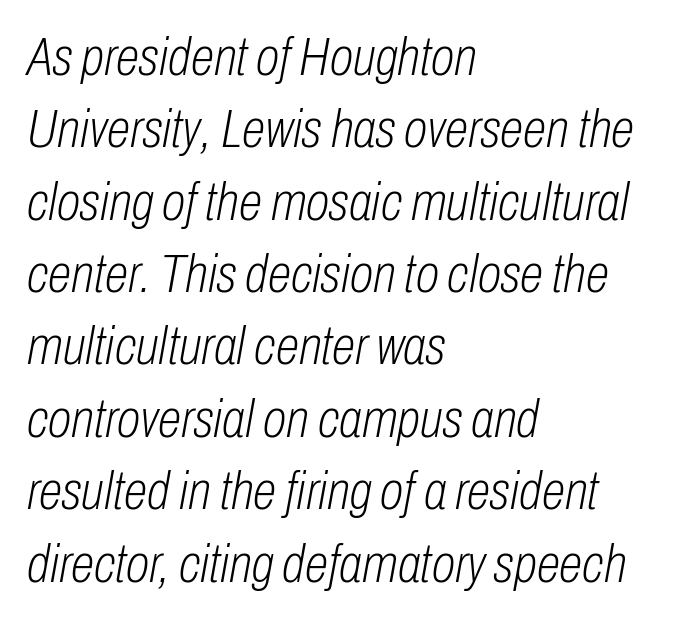
Q: Is the text bold? A: No.
Q: Is the text italic (slanted)? A: Yes, it leans right by about 10 degrees.
Q: Is the text underlined? A: No.
Q: How is the paragraph aligned? A: Left-aligned.
Q: Is the spacing between letters normal or unusually wide? A: Normal.
Q: Is the spacing between lines tight, normal or loose? A: Normal.
Q: Width (condensed, normal, or wide)? A: Condensed.
Q: Stroke contrast? A: Low.
Q: x-height? A: Medium.
Q: Monospaced? A: No.
